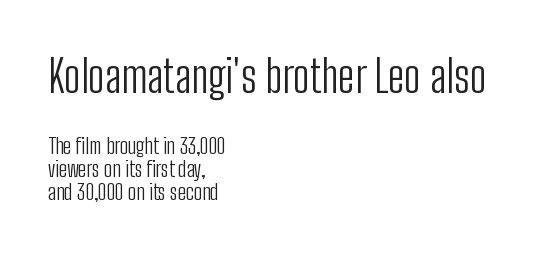
{"serif": "no", "italic": "no", "bold": "no", "weight": "light", "width": "condensed", "stroke_contrast": "low", "x_height": "medium", "monospaced": "no", "underline": "no", "align": "left", "line_spacing": "tight", "line_spacing_ratio": 1.06, "letter_spacing": "normal", "letter_spacing_em": 0.0, "larger_block": "first", "size_ratio": 2.05, "glyph_px": 45}
